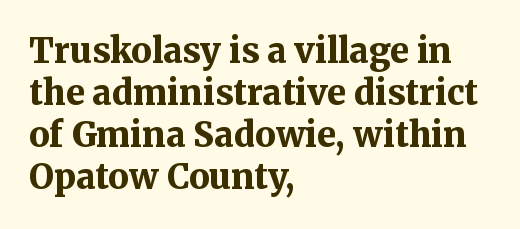
The image shows 34 px bold serif type, upright; set left-aligned, line spacing 1.24x, normal letter spacing, not underlined; medium stroke contrast and a medium x-height.
